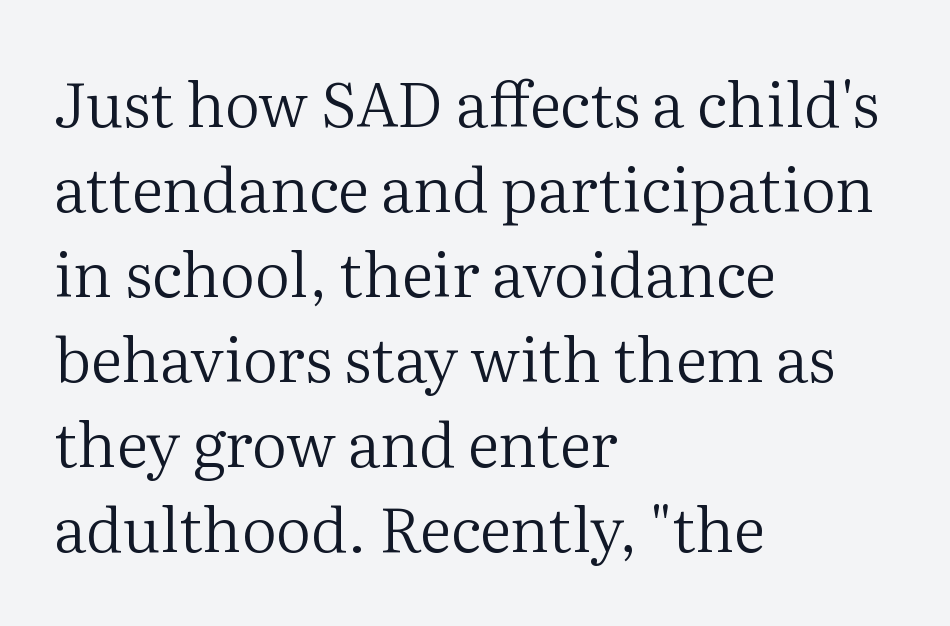
{"serif": "yes", "italic": "no", "bold": "no", "weight": "regular", "width": "normal", "stroke_contrast": "medium", "x_height": "medium", "monospaced": "no", "underline": "no", "align": "left", "line_spacing": "normal", "line_spacing_ratio": 1.37, "letter_spacing": "normal", "letter_spacing_em": 0.0, "glyph_px": 62}
